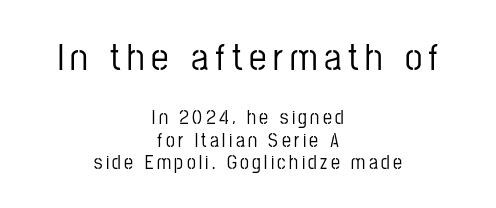
{"serif": "no", "italic": "no", "width": "condensed", "stroke_contrast": "low", "x_height": "medium", "monospaced": "no", "underline": "no", "align": "center", "line_spacing": "tight", "line_spacing_ratio": 1.11, "larger_block": "first", "size_ratio": 1.95, "glyph_px": 39}
